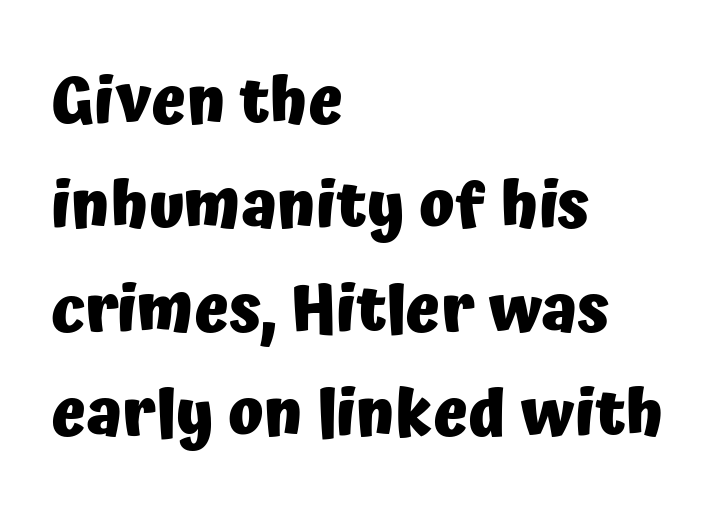
{"serif": "no", "italic": "no", "bold": "yes", "weight": "heavy", "width": "normal", "stroke_contrast": "low", "x_height": "medium", "monospaced": "no", "underline": "no", "align": "left", "line_spacing": "normal", "line_spacing_ratio": 1.6, "letter_spacing": "normal", "letter_spacing_em": 0.0, "glyph_px": 65}
